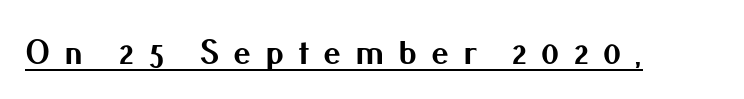
The image shows 36 px bold sans-serif type, upright; set unusually wide letter spacing (+0.38 em), underlined; medium stroke contrast and a small x-height.
